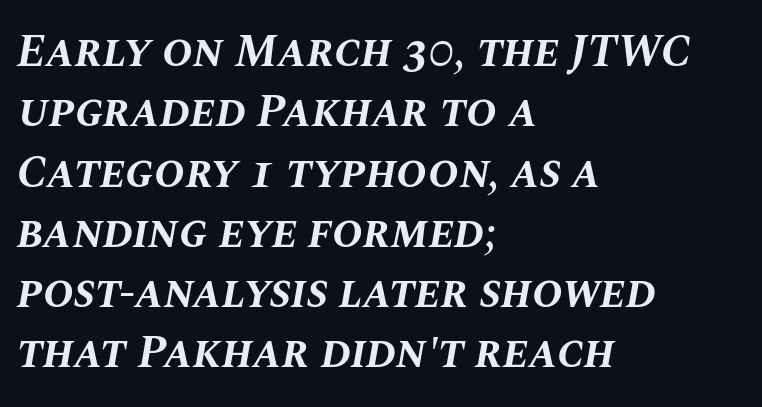
Q: Is the text bold? A: Yes.
Q: Is the text italic (slanted)? A: Yes, it leans right by about 10 degrees.
Q: Is the text underlined? A: No.
Q: How is the paragraph aligned? A: Left-aligned.
Q: Is the spacing between letters normal or unusually wide? A: Normal.
Q: Is the spacing between lines tight, normal or loose? A: Normal.
Q: Width (condensed, normal, or wide)? A: Normal.
Q: Stroke contrast? A: Medium.
Q: x-height? A: Large.
Q: Monospaced? A: No.
